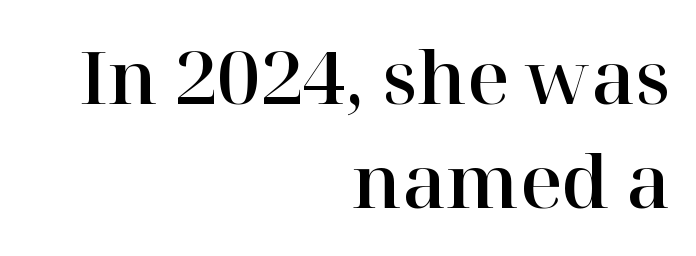
Anything drawn beneath the words? Only blank space. Baseline-to-baseline distance is the conventional proportion of letter height. Looks like regular typesetting: each glyph gets only the width it needs. Unlike a clean sans, this face finishes its strokes with serifs. Every stem runs plumb, perpendicular to the baseline. Between one letter and the next there's only the usual sliver of space.
